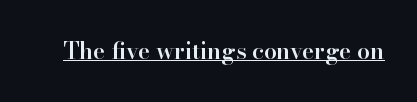
Q: Is the text bold? A: Semi-bold.
Q: Is the text italic (slanted)? A: No, it is upright.
Q: Is the text underlined? A: Yes.
Q: Is the spacing between letters normal or unusually wide? A: Normal.
